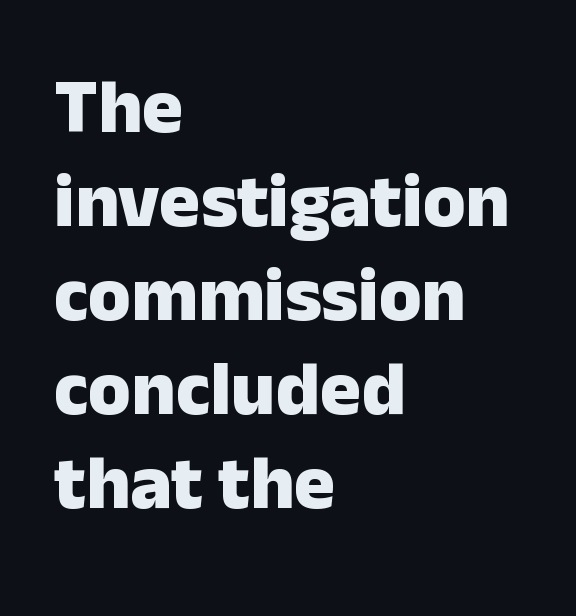
{"serif": "no", "italic": "no", "bold": "yes", "weight": "heavy", "width": "normal", "stroke_contrast": "low", "x_height": "medium", "monospaced": "no", "underline": "no", "align": "left", "line_spacing_ratio": 1.22, "letter_spacing": "normal", "letter_spacing_em": 0.0, "glyph_px": 77}
